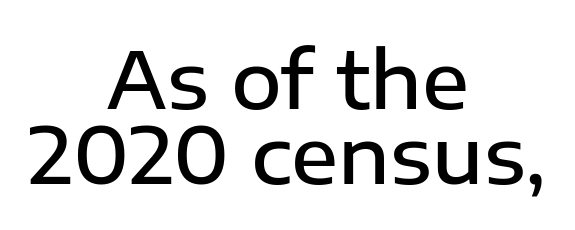
{"serif": "no", "italic": "no", "bold": "semi", "weight": "semibold", "width": "normal", "stroke_contrast": "low", "x_height": "medium", "monospaced": "no", "underline": "no", "align": "center", "line_spacing": "tight", "line_spacing_ratio": 0.96, "letter_spacing": "normal", "letter_spacing_em": 0.0, "glyph_px": 78}
